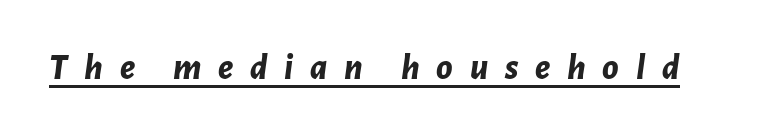
The image shows 37 px bold type, italic (leaning right); set unusually wide letter spacing (+0.45 em), underlined; low stroke contrast and a medium x-height.
